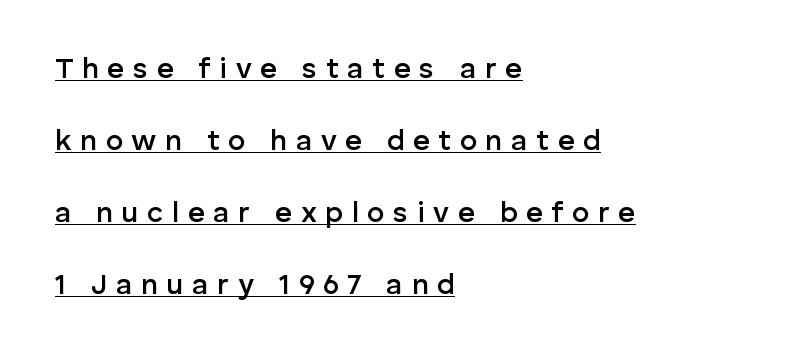
Q: Is the text bold? A: Semi-bold.
Q: Is the text italic (slanted)? A: No, it is upright.
Q: Is the typeface a serif or a sans-serif typeface? A: Sans-serif.
Q: Is the text underlined? A: Yes.
Q: How is the paragraph aligned? A: Left-aligned.
Q: Is the spacing between letters normal or unusually wide? A: Unusually wide.
Q: Is the spacing between lines tight, normal or loose? A: Loose.
Q: Width (condensed, normal, or wide)? A: Normal.
Q: Stroke contrast? A: Low.
Q: x-height? A: Medium.
Q: Monospaced? A: No.
